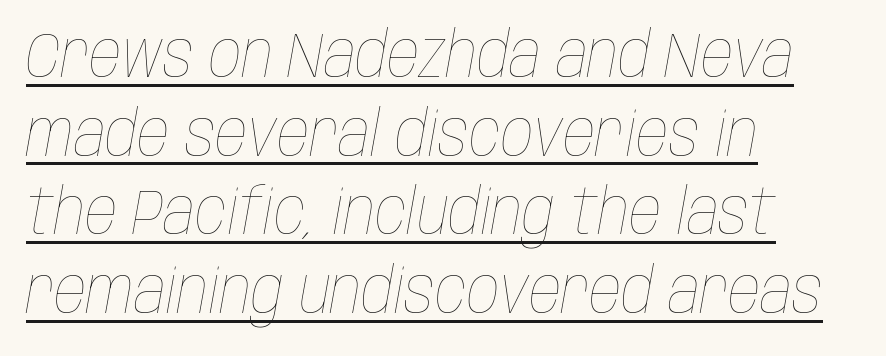
Q: Is the text bold? A: No.
Q: Is the text italic (slanted)? A: Yes, it leans right by about 10 degrees.
Q: Is the text underlined? A: Yes.
Q: How is the paragraph aligned? A: Left-aligned.
Q: Is the spacing between letters normal or unusually wide? A: Normal.
Q: Width (condensed, normal, or wide)? A: Condensed.
Q: Stroke contrast? A: Low.
Q: x-height? A: Large.
Q: Monospaced? A: No.
